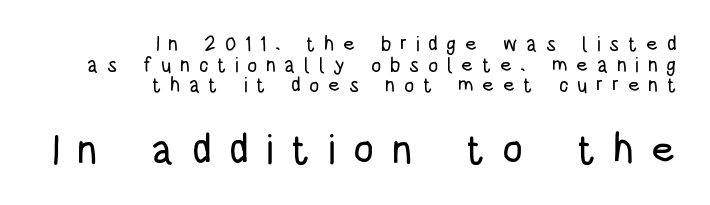
Q: Is the text italic (slanted)? A: No, it is upright.
Q: Is the typeface a serif or a sans-serif typeface? A: Sans-serif.
Q: Is the text underlined? A: No.
Q: How is the paragraph aligned? A: Right-aligned.
Q: Is the spacing between letters normal or unusually wide? A: Unusually wide.
Q: Is the spacing between lines tight, normal or loose? A: Tight.
Q: Which block of text is set in a larger size, the first (top) or the second (bottom)? A: The second (bottom) one.
Q: Width (condensed, normal, or wide)? A: Condensed.
Q: Stroke contrast? A: Low.
Q: x-height? A: Large.
Q: Monospaced? A: No.
